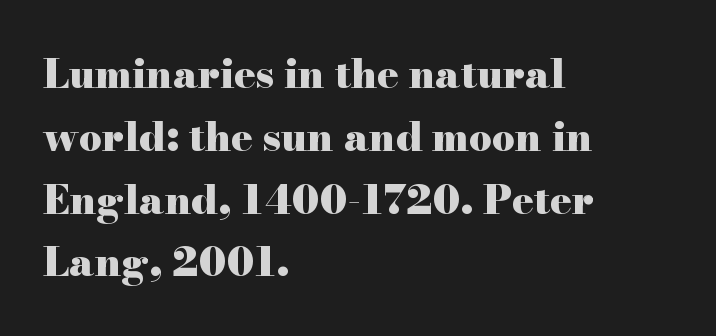
{"serif": "yes", "italic": "no", "bold": "yes", "weight": "heavy", "width": "wide", "stroke_contrast": "high", "x_height": "small", "monospaced": "no", "underline": "no", "align": "left", "line_spacing": "normal", "line_spacing_ratio": 1.57, "letter_spacing": "normal", "letter_spacing_em": 0.0, "glyph_px": 40}
